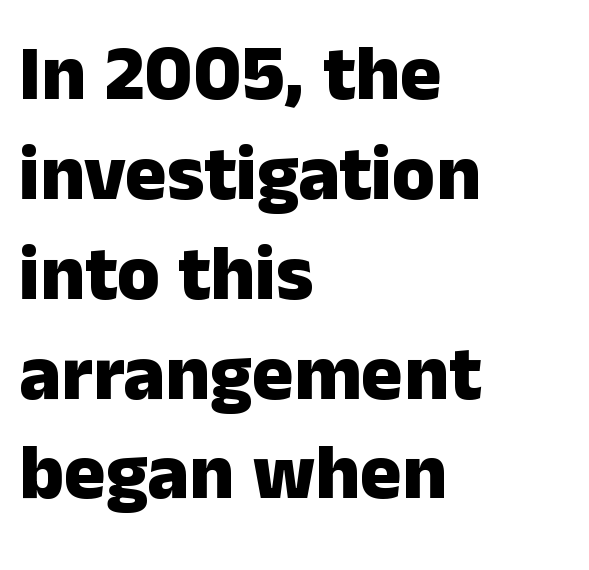
The image shows 78 px heavy sans-serif type, upright; set left-aligned, normal line spacing (1.28x), normal letter spacing, not underlined; low stroke contrast and a medium x-height.
